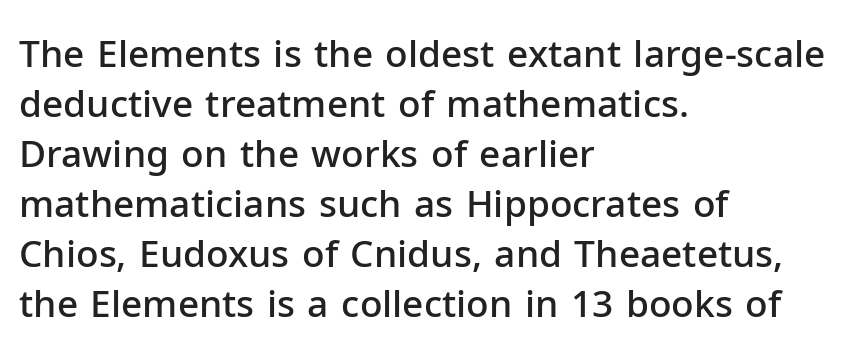
The image shows 37 px semibold sans-serif type, upright; set left-aligned, normal line spacing (1.35x), normal letter spacing, not underlined; low stroke contrast and a medium x-height.
